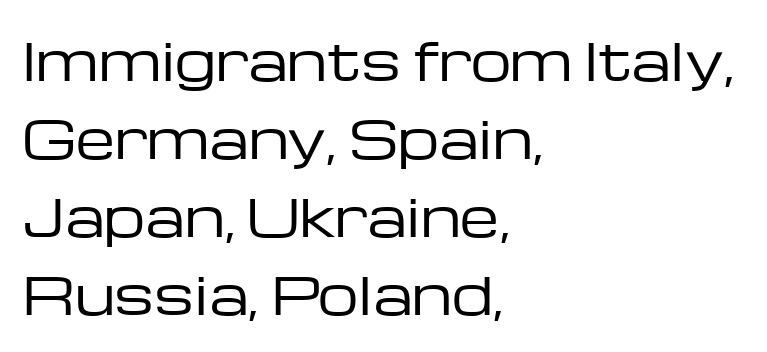
{"serif": "no", "italic": "no", "bold": "no", "weight": "regular", "width": "wide", "stroke_contrast": "low", "x_height": "medium", "monospaced": "no", "underline": "no", "align": "left", "line_spacing": "normal", "line_spacing_ratio": 1.53, "letter_spacing": "normal", "letter_spacing_em": 0.0, "glyph_px": 51}
